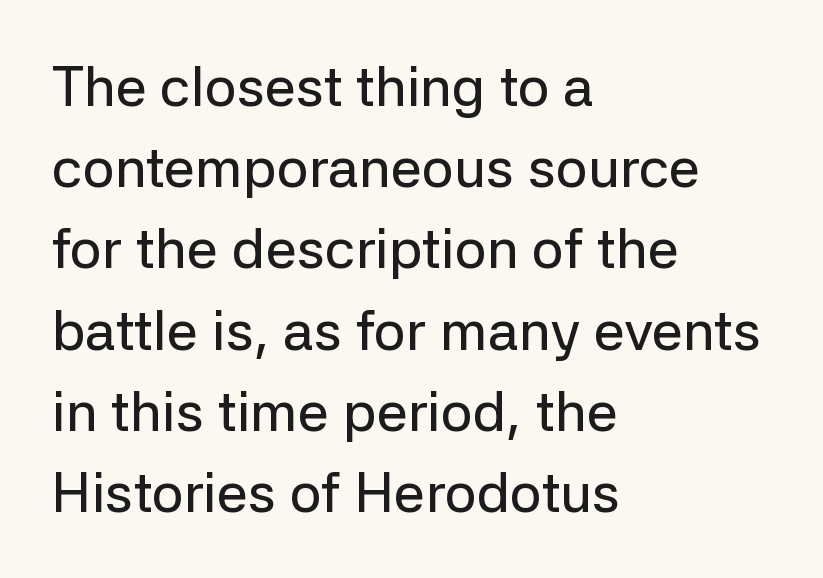
{"serif": "no", "italic": "no", "width": "normal", "stroke_contrast": "low", "x_height": "medium", "monospaced": "no", "underline": "no", "align": "left", "line_spacing": "normal", "line_spacing_ratio": 1.45, "letter_spacing": "normal", "letter_spacing_em": 0.0, "glyph_px": 56}
